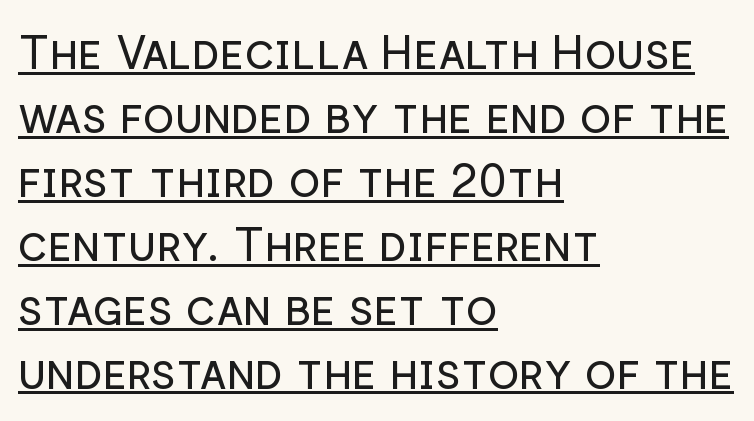
Q: Is the text bold? A: No.
Q: Is the text italic (slanted)? A: No, it is upright.
Q: Is the typeface a serif or a sans-serif typeface? A: Sans-serif.
Q: Is the text underlined? A: Yes.
Q: How is the paragraph aligned? A: Left-aligned.
Q: Is the spacing between letters normal or unusually wide? A: Normal.
Q: Is the spacing between lines tight, normal or loose? A: Normal.
Q: Width (condensed, normal, or wide)? A: Normal.
Q: Stroke contrast? A: Low.
Q: x-height? A: Medium.
Q: Monospaced? A: No.
